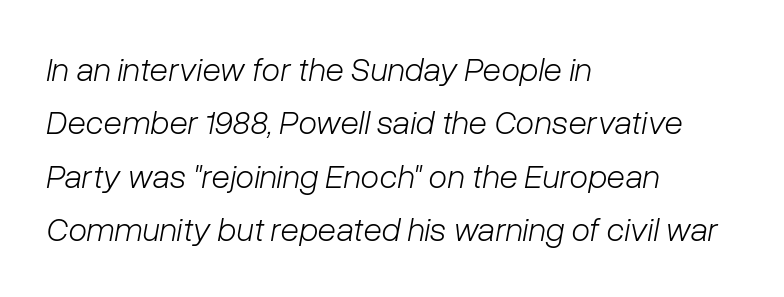
In terms of letterspacing, this is plain default setting. When letters slant like this, we call the style italic. Leftover space on each line is placed entirely after the last word. This sample has the flowing, uneven cadence of proportional lettering. Line spacing here is normal.
